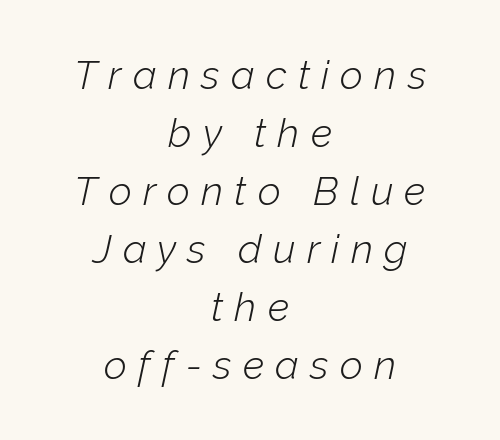
{"italic": "yes", "lean": "right", "slant_degrees": 12, "bold": "no", "weight": "light", "width": "normal", "stroke_contrast": "low", "x_height": "medium", "monospaced": "no", "underline": "no", "align": "center", "line_spacing": "normal", "line_spacing_ratio": 1.45, "letter_spacing": "wide", "letter_spacing_em": 0.28, "glyph_px": 40}
